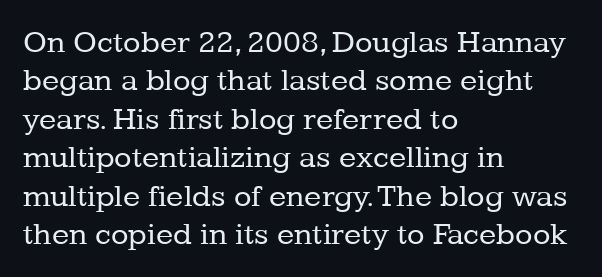
The image shows 32 px regular-weight serif type, upright; set left-aligned, line spacing 1.2x, normal letter spacing, not underlined; low stroke contrast and a medium x-height.
